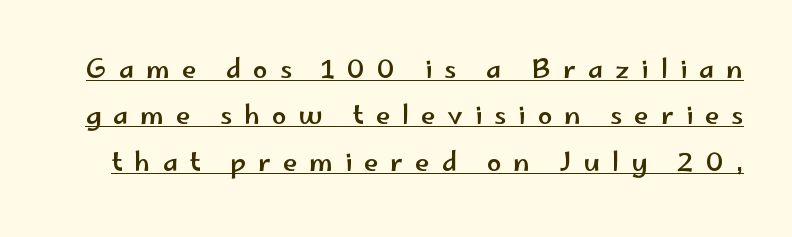
What decoration does the sample have? An underline. The lettering holds an erect, upright posture throughout. In terms of letterspacing, this is a distinctly airy, spread setting.
